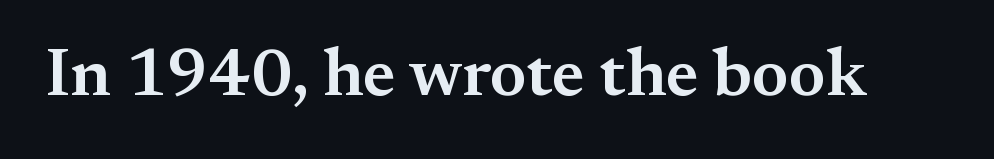
The image shows 68 px semibold serif type, upright; set normal letter spacing, not underlined; medium stroke contrast and a small x-height.
